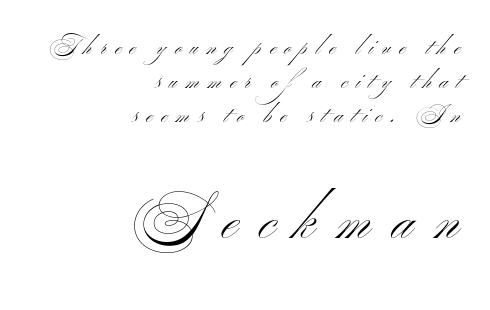
Q: Is the text bold? A: No.
Q: Is the text italic (slanted)? A: Yes.
Q: Is the typeface a serif or a sans-serif typeface? A: Sans-serif.
Q: Is the text underlined? A: No.
Q: How is the paragraph aligned? A: Right-aligned.
Q: Is the spacing between letters normal or unusually wide? A: Unusually wide.
Q: Is the spacing between lines tight, normal or loose? A: Normal.
Q: Which block of text is set in a larger size, the first (top) or the second (bottom)? A: The second (bottom) one.
Q: Width (condensed, normal, or wide)? A: Wide.
Q: Stroke contrast? A: Medium.
Q: x-height? A: Small.
Q: Monospaced? A: No.
